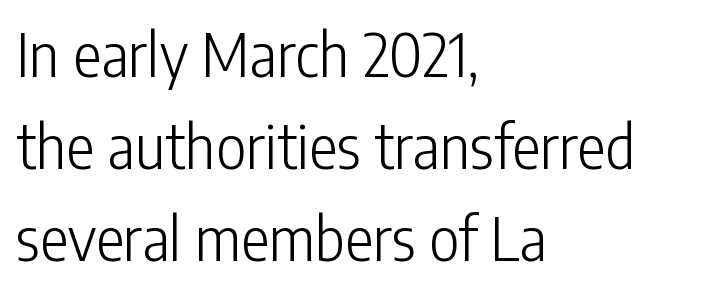
Q: Is the text bold? A: No.
Q: Is the text italic (slanted)? A: No, it is upright.
Q: Is the typeface a serif or a sans-serif typeface? A: Sans-serif.
Q: Is the text underlined? A: No.
Q: How is the paragraph aligned? A: Left-aligned.
Q: Is the spacing between letters normal or unusually wide? A: Normal.
Q: Is the spacing between lines tight, normal or loose? A: Normal.
Q: Width (condensed, normal, or wide)? A: Condensed.
Q: Stroke contrast? A: Low.
Q: x-height? A: Medium.
Q: Monospaced? A: No.
